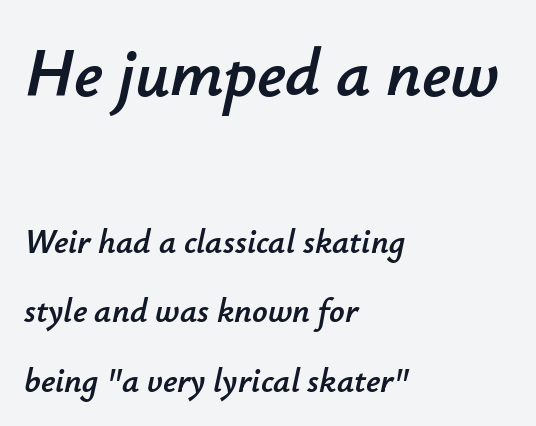
Compared with ordinary roman type, these characters are visibly tilted. The block of text is sparse from top to bottom, with ample space between rows. The rendering uses natural spacing where letterforms have individual widths. Nobody drew a line under any word here. These two chunks differ in scale, with the top chunk taking the larger measure. The typesetter chose a ragged-right arrangement here.
